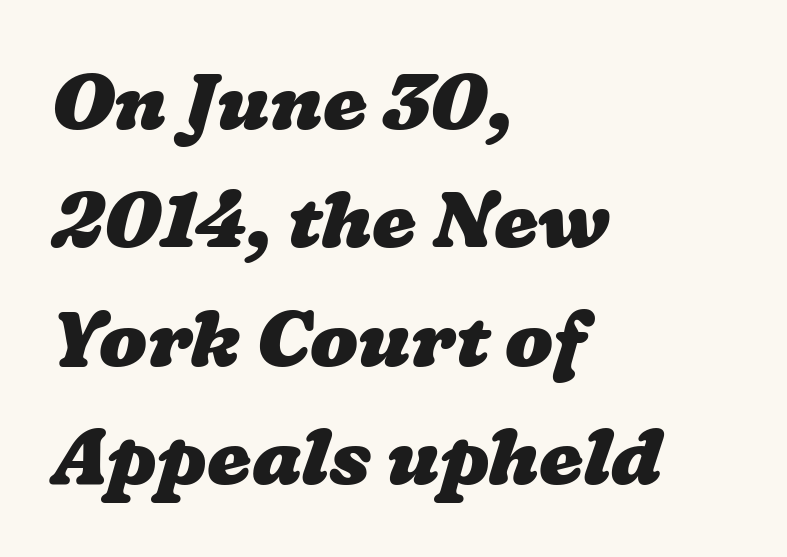
Its strokes are broad and dark, the hallmark of bold type. Honestly, the row spacing looks completely unremarkable. The specimen omits any rule beneath the text block's lines. Caption: multi-line text, flush left, ragged right. Looks like regular typesetting: each glyph gets only the width it needs. Observe the ordinary spacing: letters are neighbours, not strangers.
